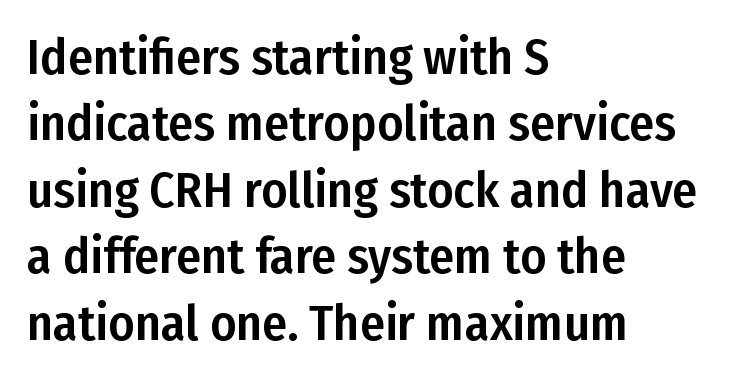
Q: Is the text italic (slanted)? A: No, it is upright.
Q: Is the typeface a serif or a sans-serif typeface? A: Sans-serif.
Q: Is the text underlined? A: No.
Q: How is the paragraph aligned? A: Left-aligned.
Q: Is the spacing between letters normal or unusually wide? A: Normal.
Q: Is the spacing between lines tight, normal or loose? A: Normal.
Q: Width (condensed, normal, or wide)? A: Condensed.
Q: Stroke contrast? A: Low.
Q: x-height? A: Medium.
Q: Monospaced? A: No.
